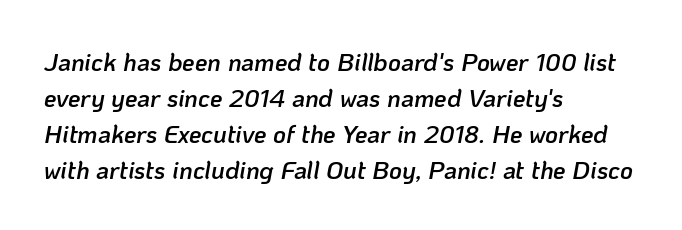
Caption: standard tracking, unaltered. Layout note: lines flush left. The rows are spaced the way most documents space them. The baseline area is clear. As a designer I'd log this as weight 600, semibold.
